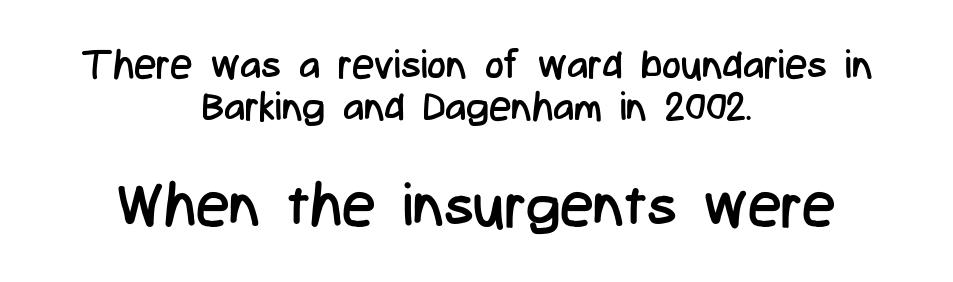
{"serif": "no", "italic": "no", "bold": "no", "weight": "regular", "width": "condensed", "stroke_contrast": "low", "x_height": "medium", "monospaced": "no", "underline": "no", "align": "center", "line_spacing": "tight", "line_spacing_ratio": 1.04, "letter_spacing": "normal", "letter_spacing_em": 0.0, "larger_block": "second", "size_ratio": 1.5, "glyph_px": 60}
